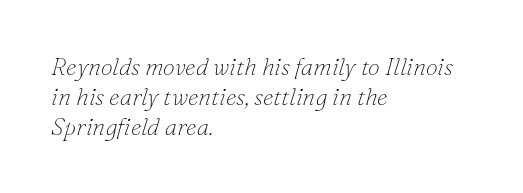
Compared with a typical body face, this is equally light or lighter still. The typesetter chose a ragged-right arrangement here. Emphasis-style slanted type is in use. The string is rendered with underlining switched off. Spacing between characters is what you'd get straight out of the box.
